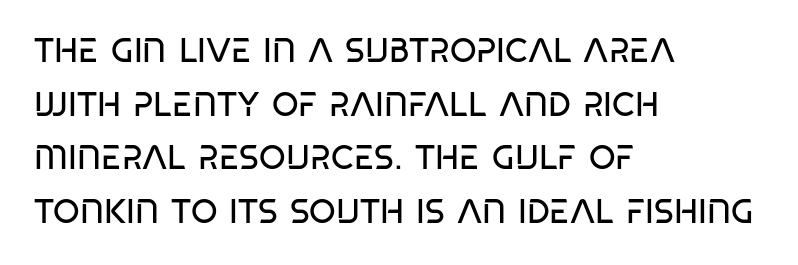
Q: Is the text bold? A: No.
Q: Is the text italic (slanted)? A: No, it is upright.
Q: Is the typeface a serif or a sans-serif typeface? A: Sans-serif.
Q: Is the text underlined? A: No.
Q: How is the paragraph aligned? A: Left-aligned.
Q: Is the spacing between letters normal or unusually wide? A: Normal.
Q: Is the spacing between lines tight, normal or loose? A: Normal.
Q: Width (condensed, normal, or wide)? A: Condensed.
Q: Stroke contrast? A: Low.
Q: x-height? A: Large.
Q: Monospaced? A: No.
